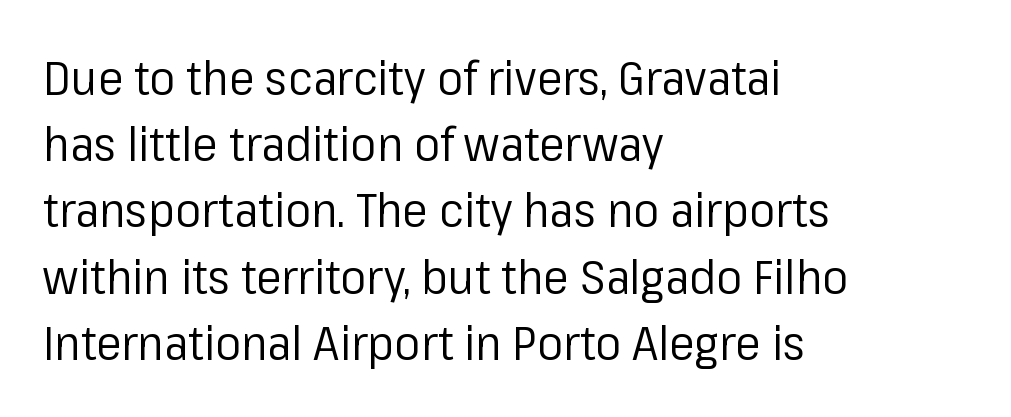
{"serif": "no", "italic": "no", "bold": "no", "weight": "regular", "width": "normal", "stroke_contrast": "low", "x_height": "medium", "monospaced": "no", "underline": "no", "align": "left", "line_spacing": "normal", "line_spacing_ratio": 1.38, "letter_spacing": "normal", "letter_spacing_em": 0.0, "glyph_px": 48}
